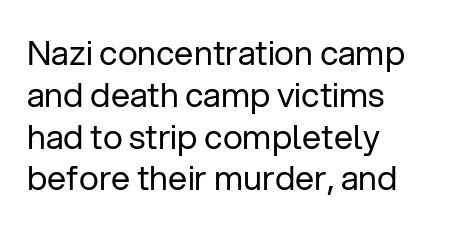
The image shows 34 px regular-weight sans-serif type, upright; set left-aligned, line spacing 1.23x, normal letter spacing, not underlined; low stroke contrast and a medium x-height.
